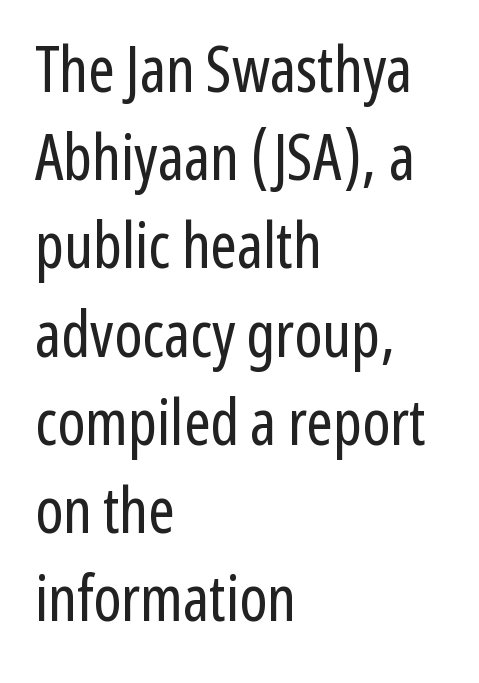
Each new line begins a customary step beneath the previous one. Do the characters align in a grid? No, the font is proportional. Letters have the restrained weight of plain body copy at most. The foot of each line stays bare and open.
